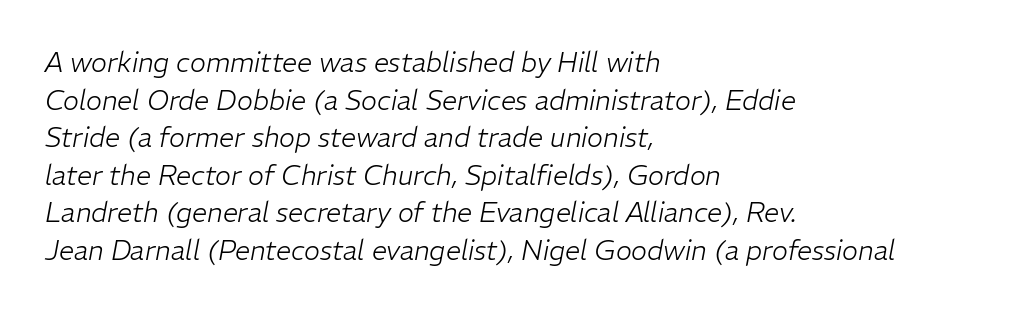
Q: Is the text bold? A: No.
Q: Is the text italic (slanted)? A: Yes, it leans right by about 11 degrees.
Q: Is the text underlined? A: No.
Q: How is the paragraph aligned? A: Left-aligned.
Q: Is the spacing between letters normal or unusually wide? A: Normal.
Q: Is the spacing between lines tight, normal or loose? A: Normal.
